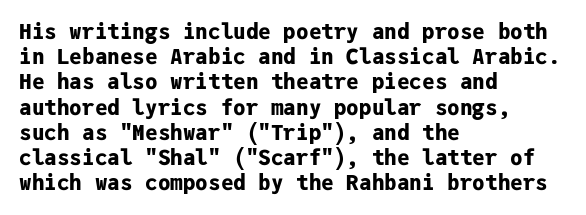
Q: Is the text bold? A: Yes.
Q: Is the text italic (slanted)? A: No, it is upright.
Q: Is the text underlined? A: No.
Q: How is the paragraph aligned? A: Left-aligned.
Q: Is the spacing between letters normal or unusually wide? A: Normal.
